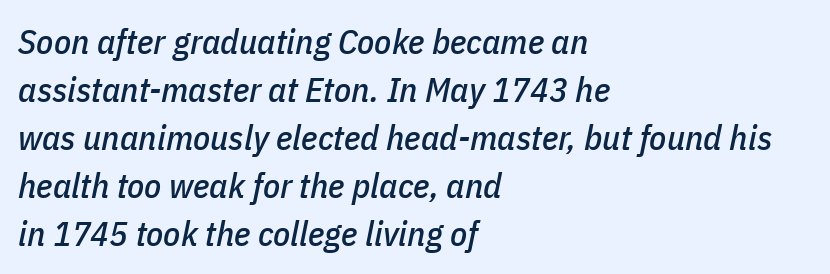
{"italic": "yes", "lean": "right", "slant_degrees": 11, "width": "condensed", "stroke_contrast": "low", "x_height": "medium", "monospaced": "no", "underline": "no", "align": "left", "line_spacing": "normal", "line_spacing_ratio": 1.37, "letter_spacing": "normal", "letter_spacing_em": 0.0, "glyph_px": 35}
